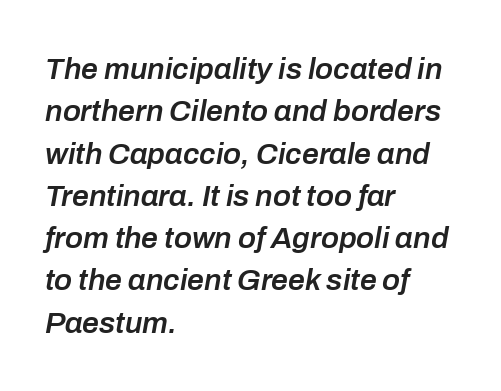
Horizontal bands of white between lines are of average thickness. A classic flush-left, rag-right setting is used for this passage. A typesetter would call this proportional, since set widths differ per character. Would a proofreader flag this as italicized? Yes. Inter-character spacing is left at the font's built-in metrics. Compared with an ordinary text face, these strokes are moderately heavier — a semibold.
